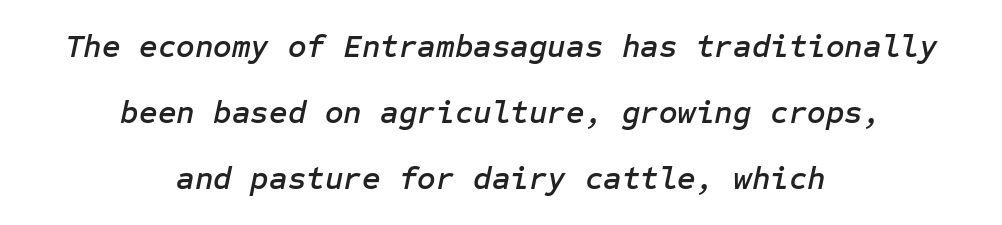
Q: Is the text italic (slanted)? A: Yes, it leans right by about 12 degrees.
Q: Is the text underlined? A: No.
Q: How is the paragraph aligned? A: Centered.
Q: Is the spacing between letters normal or unusually wide? A: Normal.
Q: Is the spacing between lines tight, normal or loose? A: Loose.
Q: Width (condensed, normal, or wide)? A: Normal.
Q: Stroke contrast? A: Low.
Q: x-height? A: Medium.
